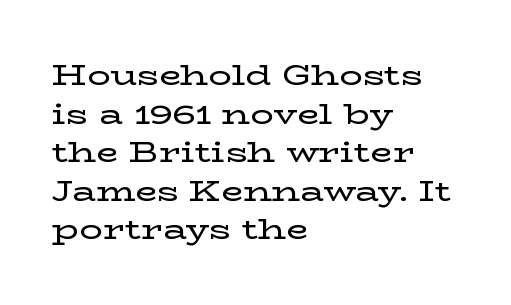
Q: Is the text italic (slanted)? A: No, it is upright.
Q: Is the typeface a serif or a sans-serif typeface? A: Serif.
Q: Is the text underlined? A: No.
Q: How is the paragraph aligned? A: Left-aligned.
Q: Is the spacing between letters normal or unusually wide? A: Normal.
Q: Is the spacing between lines tight, normal or loose? A: Normal.
Q: Width (condensed, normal, or wide)? A: Wide.
Q: Stroke contrast? A: Low.
Q: x-height? A: Medium.
Q: Monospaced? A: No.
